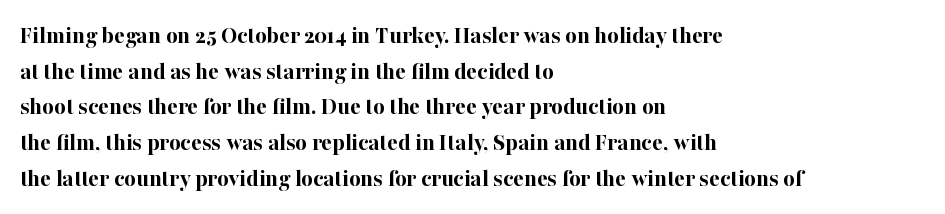
The image shows 25 px bold type, upright; set left-aligned, normal line spacing (1.43x), normal letter spacing, not underlined.
